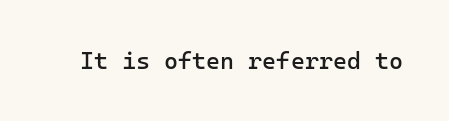
Q: Is the text bold? A: No.
Q: Is the text italic (slanted)? A: No, it is upright.
Q: Is the text underlined? A: No.
Q: Is the spacing between letters normal or unusually wide? A: Normal.
